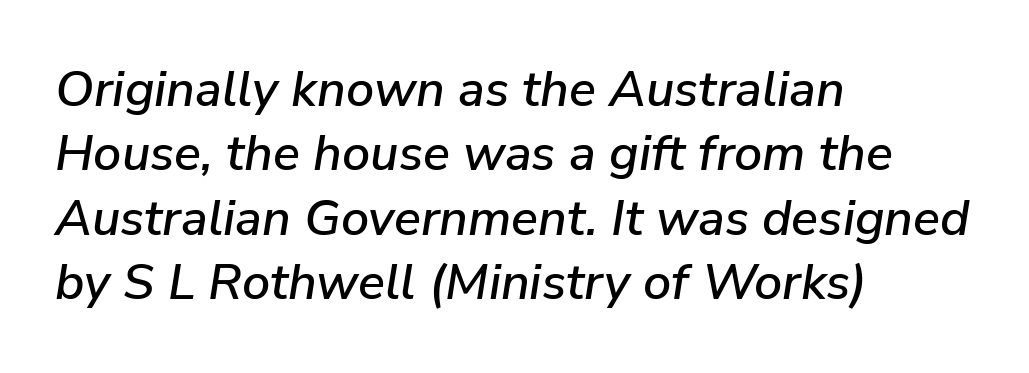
{"italic": "yes", "lean": "right", "slant_degrees": 9, "width": "normal", "stroke_contrast": "low", "x_height": "medium", "monospaced": "no", "underline": "no", "align": "left", "line_spacing": "normal", "line_spacing_ratio": 1.29, "letter_spacing": "normal", "letter_spacing_em": 0.0, "glyph_px": 50}
